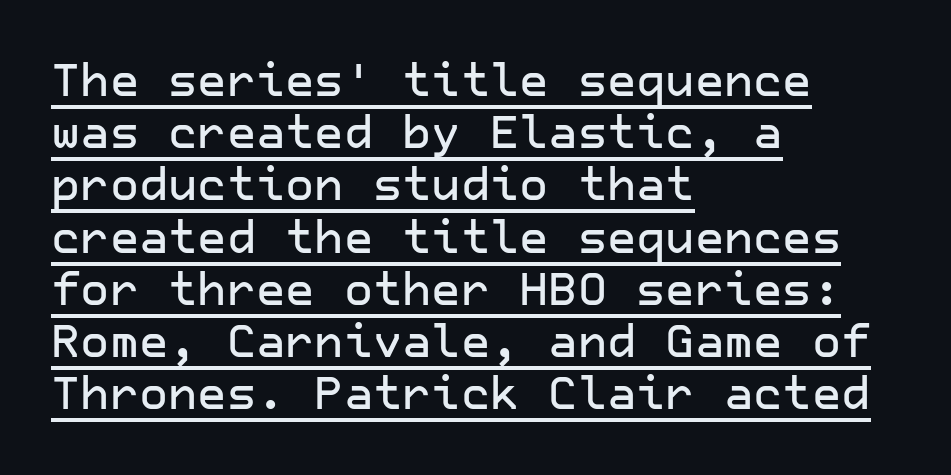
{"serif": "no", "italic": "no", "width": "normal", "stroke_contrast": "low", "x_height": "medium", "underline": "yes", "align": "left", "line_spacing_ratio": 1.16, "letter_spacing": "normal", "letter_spacing_em": 0.0, "glyph_px": 45}
